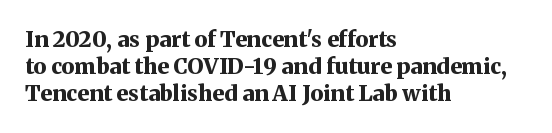
The setting favours the left margin, as ordinary paragraphs usually do. The strip under each line holds only bare page. Every letter is thick-stroked: bold, no question. In terms of posture, this sample is upright. Is the letter spacing exaggerated? No — it looks like the ordinary default.
